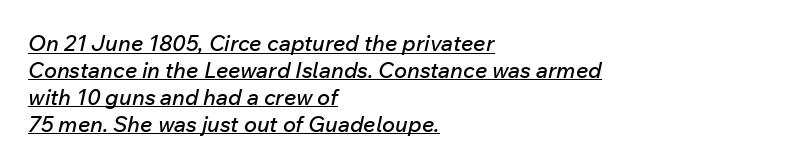
{"italic": "yes", "lean": "right", "slant_degrees": 12, "underline": "yes", "align": "left", "line_spacing_ratio": 1.22, "letter_spacing": "normal", "letter_spacing_em": 0.0, "glyph_px": 22}
